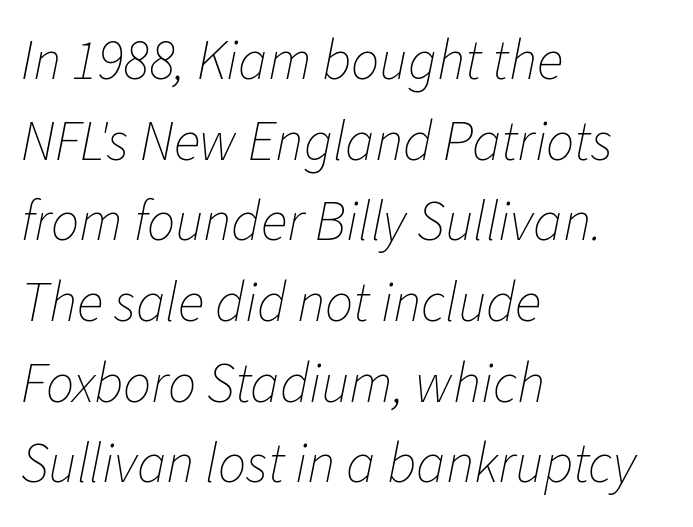
{"italic": "yes", "lean": "right", "slant_degrees": 11, "bold": "no", "weight": "thin", "width": "normal", "stroke_contrast": "low", "x_height": "medium", "monospaced": "no", "underline": "no", "align": "left", "line_spacing": "normal", "line_spacing_ratio": 1.44, "letter_spacing": "normal", "letter_spacing_em": 0.0, "glyph_px": 56}
